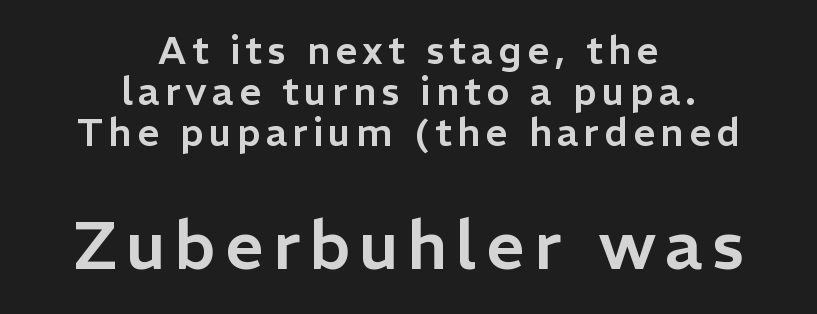
Q: Is the text italic (slanted)? A: No, it is upright.
Q: Is the typeface a serif or a sans-serif typeface? A: Sans-serif.
Q: Is the text underlined? A: No.
Q: How is the paragraph aligned? A: Centered.
Q: Is the spacing between lines tight, normal or loose? A: Tight.
Q: Which block of text is set in a larger size, the first (top) or the second (bottom)? A: The second (bottom) one.
Q: Width (condensed, normal, or wide)? A: Normal.
Q: Stroke contrast? A: Low.
Q: x-height? A: Medium.
Q: Monospaced? A: No.
